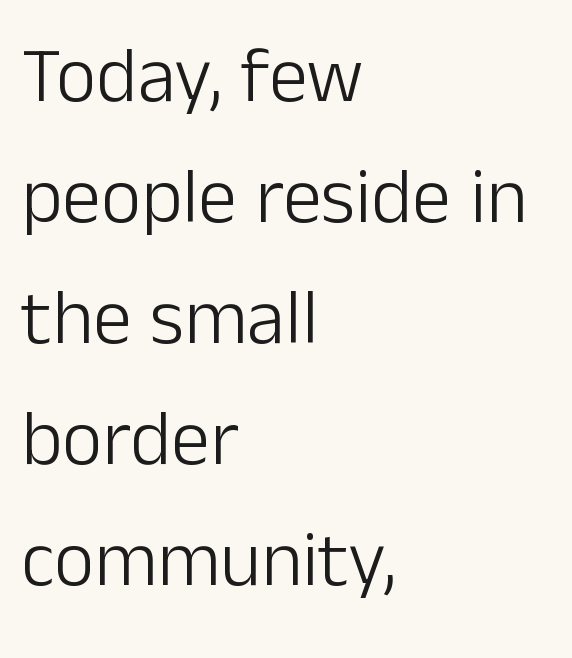
The image shows 78 px light sans-serif type, upright; set left-aligned, normal line spacing (1.55x), normal letter spacing, not underlined; low stroke contrast and a medium x-height.
